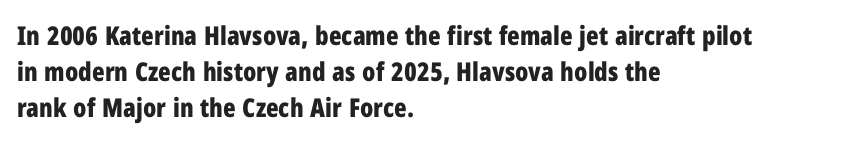
The image shows 26 px bold type, upright; set left-aligned, normal line spacing (1.39x), normal letter spacing, not underlined.
